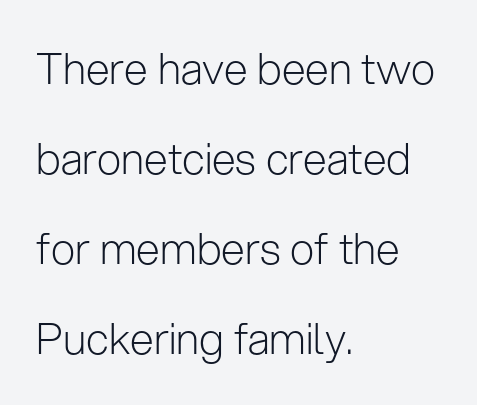
{"serif": "no", "italic": "no", "bold": "no", "weight": "light", "width": "normal", "stroke_contrast": "low", "x_height": "medium", "monospaced": "no", "underline": "no", "align": "left", "line_spacing": "loose", "line_spacing_ratio": 2.09, "letter_spacing": "normal", "letter_spacing_em": 0.0, "glyph_px": 43}
